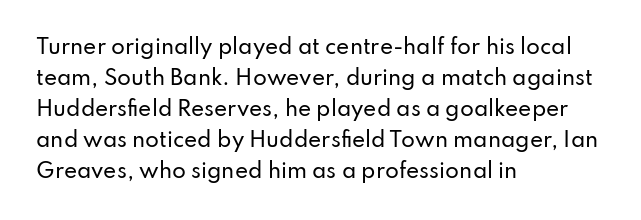
{"italic": "no", "underline": "no", "align": "left", "line_spacing": "normal", "line_spacing_ratio": 1.55, "letter_spacing": "normal", "letter_spacing_em": 0.0, "glyph_px": 20}
